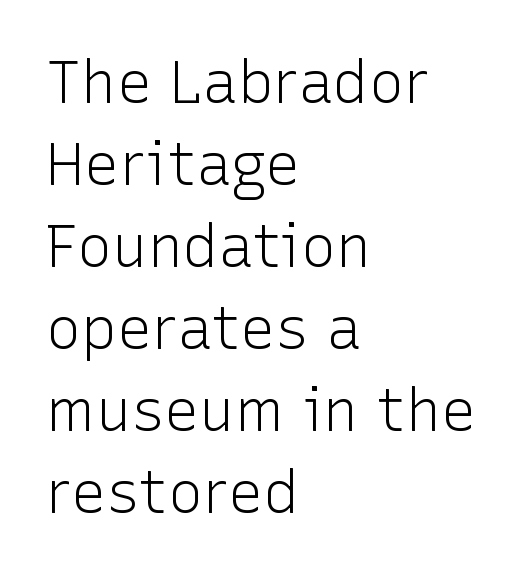
{"serif": "no", "italic": "no", "bold": "no", "weight": "light", "width": "normal", "stroke_contrast": "low", "x_height": "medium", "monospaced": "no", "underline": "no", "align": "left", "line_spacing": "normal", "line_spacing_ratio": 1.39, "letter_spacing": "normal", "letter_spacing_em": 0.0, "glyph_px": 59}
